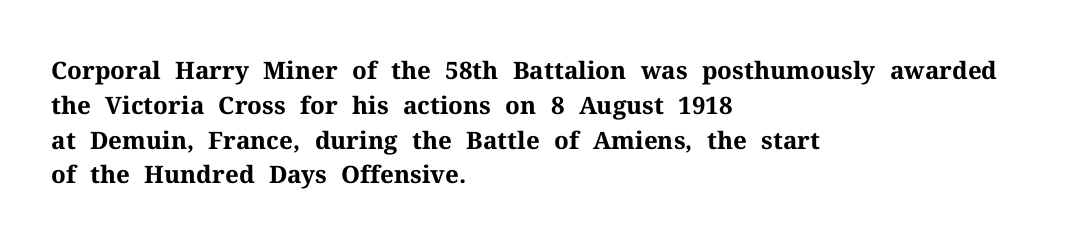
The image shows 24 px bold type, upright; set left-aligned, normal line spacing (1.45x), normal letter spacing, not underlined.
